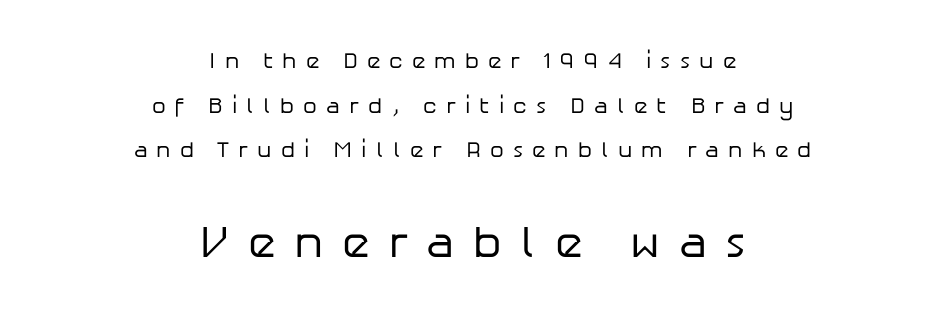
Anything drawn beneath the words? Only blank space. The passage shown stacks its lines with a broad gap. Both edges are ragged and mirror each other, which tells us the setting is centered. This reads as an unemphasized weight, regular at the heaviest. Nothing sits at the stroke ends, so this counts as sans-serif.
